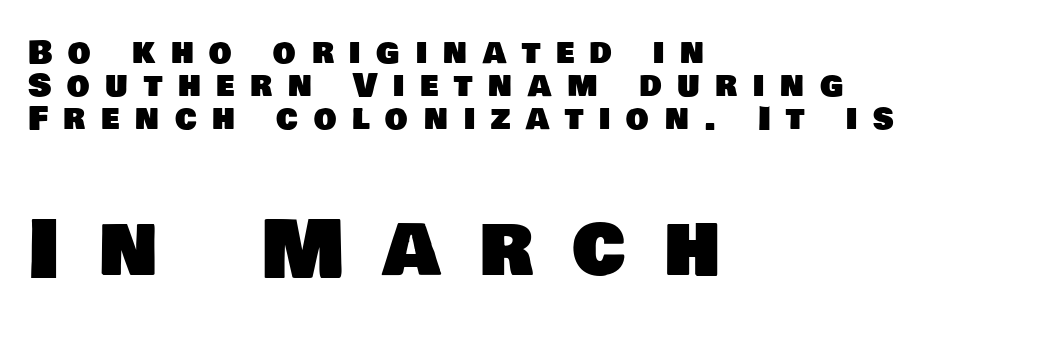
The image shows 79 px sans-serif type; set left-aligned, tight line spacing (1.03x), unusually wide letter spacing (+0.49 em), not underlined; the second (bottom) block is 2.47x larger; low stroke contrast and a large x-height.
